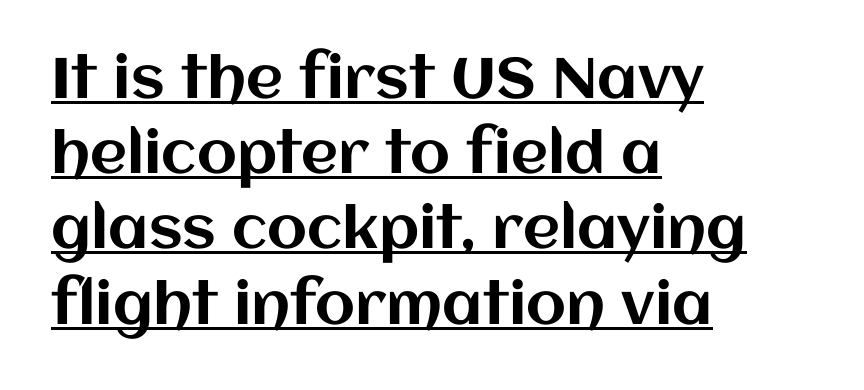
The vertical gap from one line to the next is medium. Each line of the rendering has a horizontal stroke beneath the glyphs. Alignment: flush left. Default kerning and tracking; the words read as compact shapes. The font's upright variant was chosen for this text.
